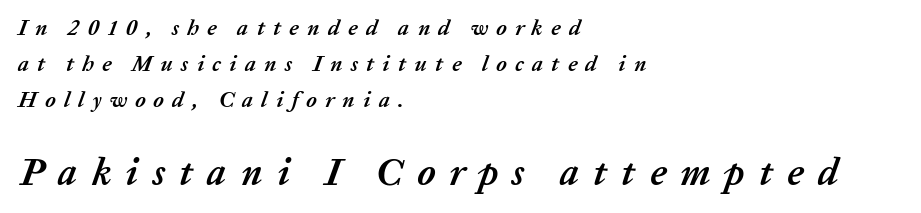
The image shows 38 px semibold type, italic (leaning right); set left-aligned, normal line spacing (1.63x), unusually wide letter spacing (+0.37 em), not underlined; the second (bottom) block is 1.73x larger; low stroke contrast and a medium x-height.
